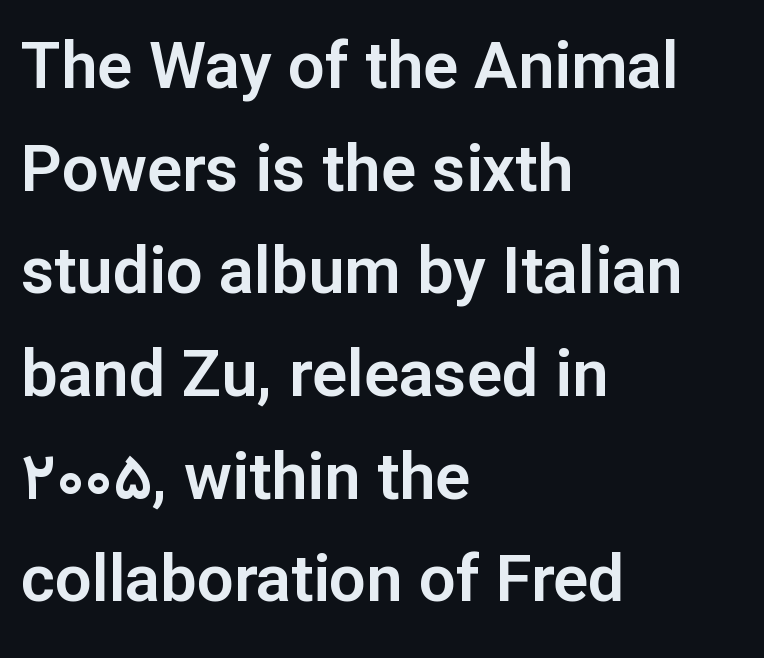
Is the letter spacing exaggerated? No — it looks like the ordinary default. This sample is left-justified, so line endings fall wherever the words run out. Has an underline been added? It has not. Looks like regular typesetting: each glyph gets only the width it needs. Posture: vertical. Vertically, the passage feels balanced, rows spaced as you'd expect.
